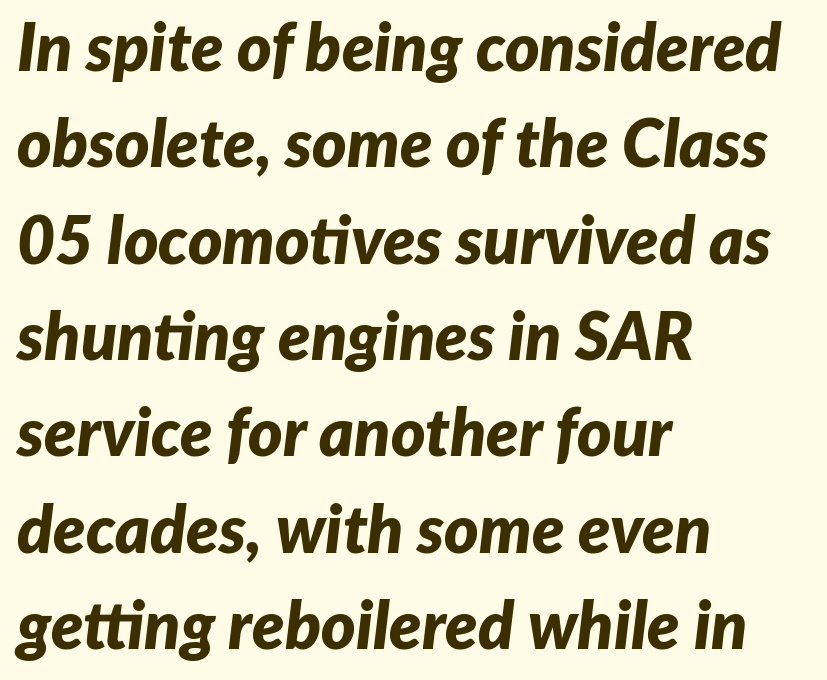
The image shows 66 px bold type, italic (leaning right); set left-aligned, normal line spacing (1.46x), normal letter spacing, not underlined; low stroke contrast and a medium x-height.
